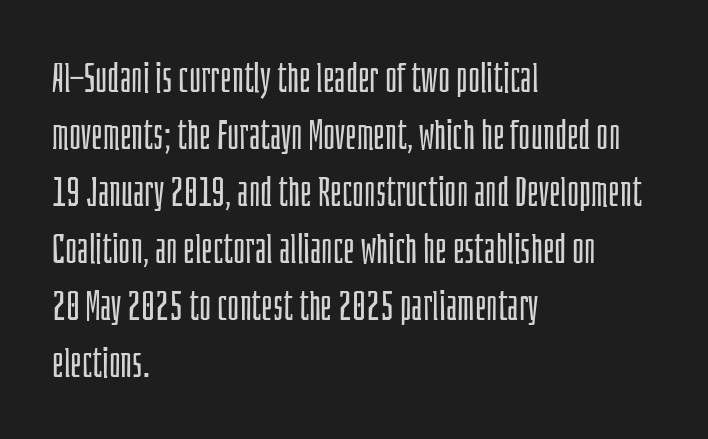
{"serif": "no", "italic": "no", "bold": "no", "weight": "light", "width": "condensed", "stroke_contrast": "low", "x_height": "large", "monospaced": "no", "underline": "no", "align": "left", "line_spacing": "normal", "line_spacing_ratio": 1.39, "letter_spacing": "normal", "letter_spacing_em": 0.0, "glyph_px": 41}
